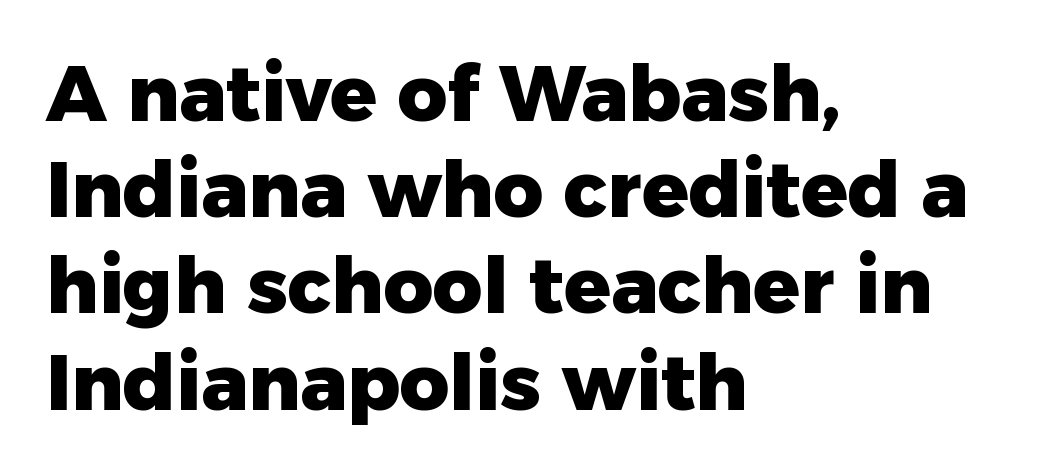
{"serif": "no", "italic": "no", "bold": "yes", "weight": "heavy", "width": "normal", "stroke_contrast": "low", "x_height": "medium", "monospaced": "no", "underline": "no", "align": "left", "line_spacing": "normal", "line_spacing_ratio": 1.25, "letter_spacing": "normal", "letter_spacing_em": 0.0, "glyph_px": 77}
